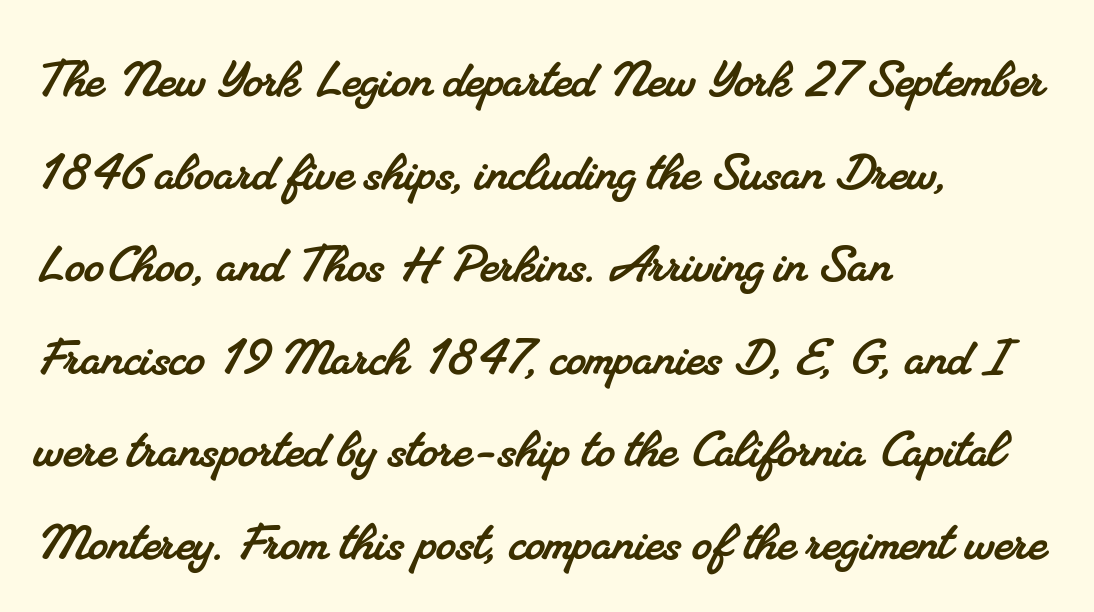
{"serif": "yes", "width": "normal", "stroke_contrast": "medium", "x_height": "small", "monospaced": "no", "underline": "no", "align": "left", "line_spacing": "normal", "line_spacing_ratio": 1.47, "letter_spacing": "normal", "letter_spacing_em": 0.0, "glyph_px": 63}
